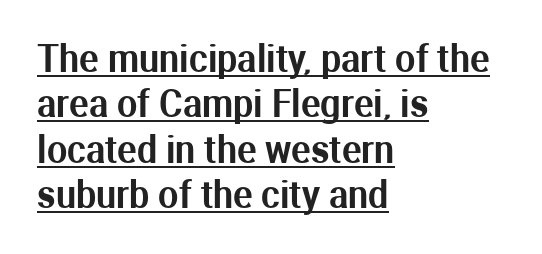
Q: Is the text italic (slanted)? A: No, it is upright.
Q: Is the typeface a serif or a sans-serif typeface? A: Sans-serif.
Q: Is the text underlined? A: Yes.
Q: How is the paragraph aligned? A: Left-aligned.
Q: Is the spacing between letters normal or unusually wide? A: Normal.
Q: Is the spacing between lines tight, normal or loose? A: Normal.
Q: Width (condensed, normal, or wide)? A: Normal.
Q: Stroke contrast? A: Medium.
Q: x-height? A: Medium.
Q: Monospaced? A: No.
